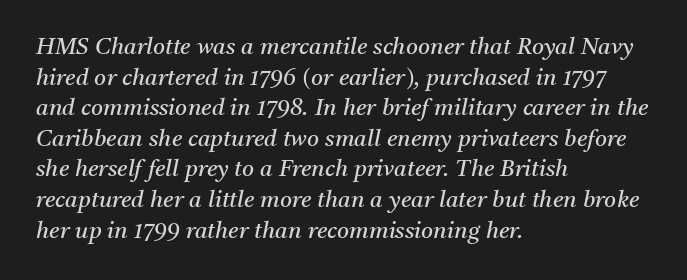
The image shows 23 px text type, italic (leaning right); set left-aligned, normal line spacing (1.33x), normal letter spacing, not underlined.
